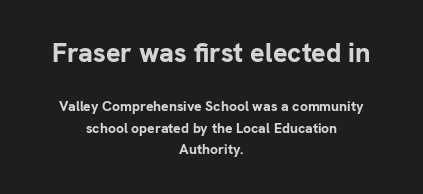
Words appear dense and cohesive because spacing is normal. This sample keeps an unexceptional amount of space between lines. Underline: absent. In terms of posture, this sample is upright. In terms of weight, the rendering is a true, heavy bold. The upper block of text is set noticeably larger than the block beneath it.
